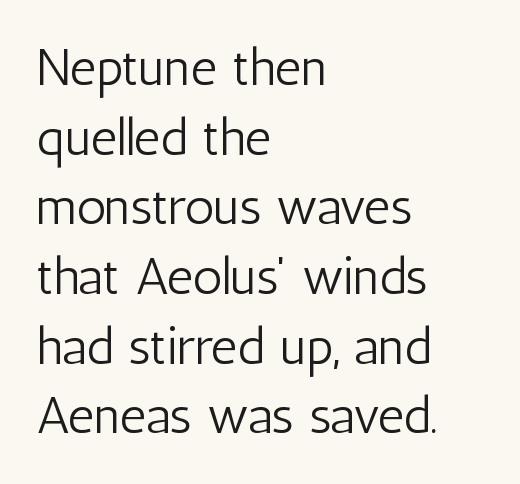
The image shows 52 px light, condensed sans-serif type, upright; set left-aligned, normal line spacing (1.34x), normal letter spacing, not underlined; low stroke contrast and a medium x-height.
